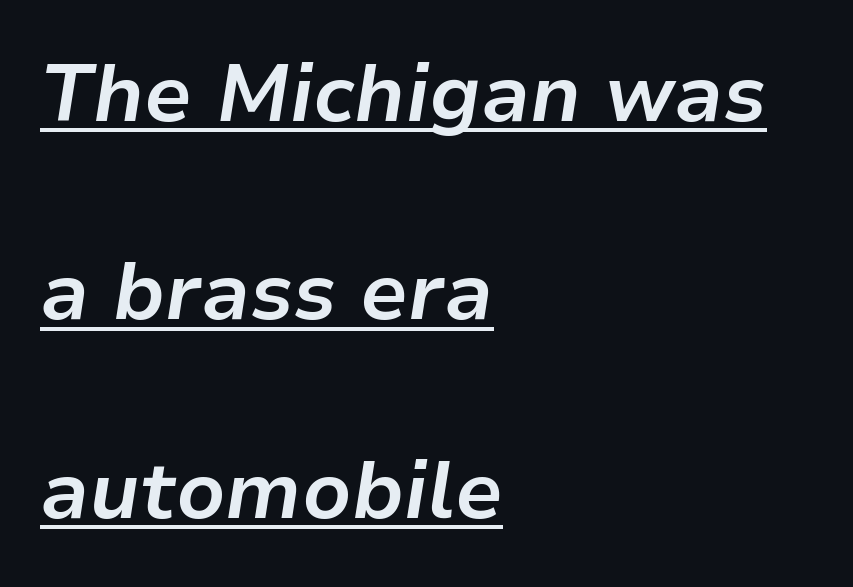
There's an unmistakable incline to the writing here. Every row of glyphs begins at an identical x-position on the left. Look at the stroke-to-counter ratio: heavy, a bold. Looks like someone drew a line under every word here.
